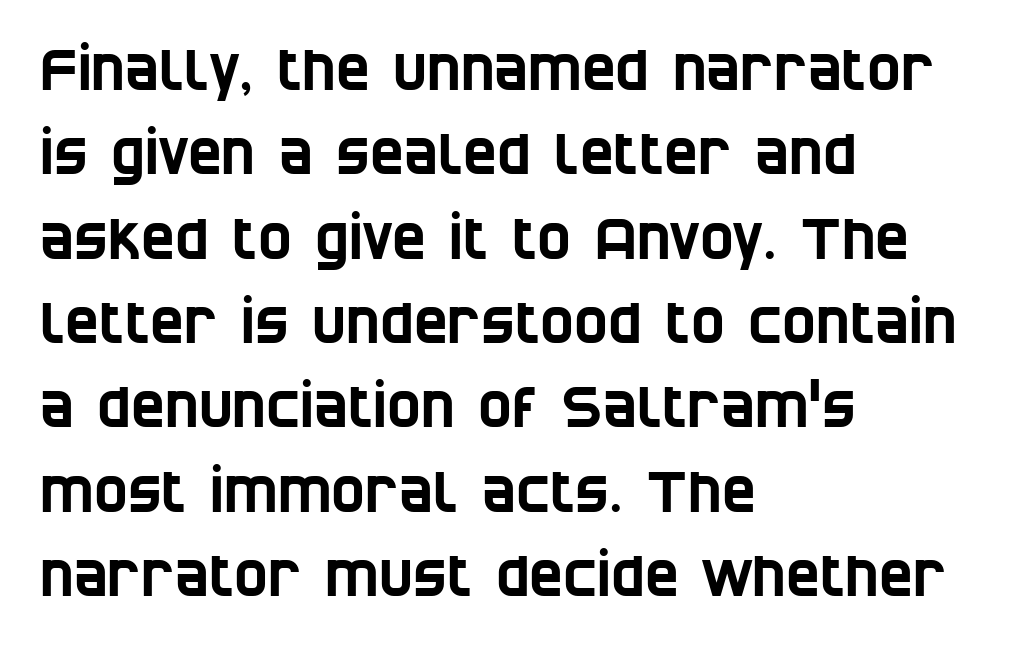
Q: Is the typeface a serif or a sans-serif typeface? A: Sans-serif.
Q: Is the text underlined? A: No.
Q: How is the paragraph aligned? A: Left-aligned.
Q: Is the spacing between letters normal or unusually wide? A: Normal.
Q: Is the spacing between lines tight, normal or loose? A: Normal.
Q: Width (condensed, normal, or wide)? A: Condensed.
Q: Stroke contrast? A: Low.
Q: x-height? A: Large.
Q: Monospaced? A: No.
